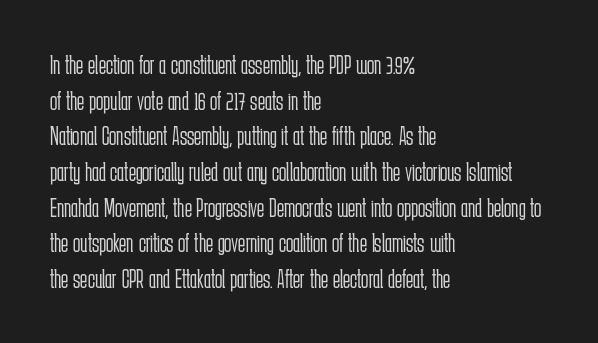
Notice how descenders clear the ascenders below comfortably — that's standard leading. Rule under the text: the space is simply empty. This rendering uses left alignment, leaving the right contour irregular. The type sits square on the baseline with zero lean. The font sits on the lighter half of the weight spectrum, regular included. The gaps between neighbouring characters are ordinary and unremarkable.
